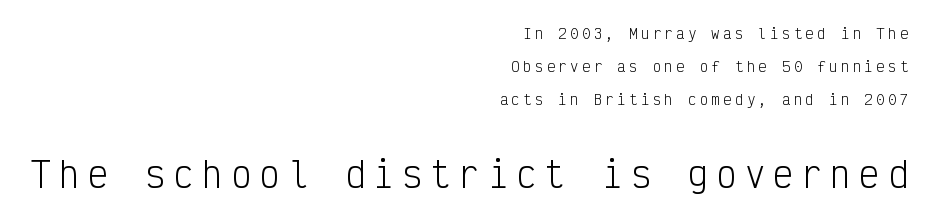
Q: Is the text bold? A: No.
Q: Is the text italic (slanted)? A: No, it is upright.
Q: Is the typeface a serif or a sans-serif typeface? A: Sans-serif.
Q: Is the text underlined? A: No.
Q: How is the paragraph aligned? A: Right-aligned.
Q: Is the spacing between letters normal or unusually wide? A: Unusually wide.
Q: Is the spacing between lines tight, normal or loose? A: Loose.
Q: Which block of text is set in a larger size, the first (top) or the second (bottom)? A: The second (bottom) one.
Q: Width (condensed, normal, or wide)? A: Condensed.
Q: Stroke contrast? A: Low.
Q: x-height? A: Medium.
Q: Monospaced? A: Yes.
